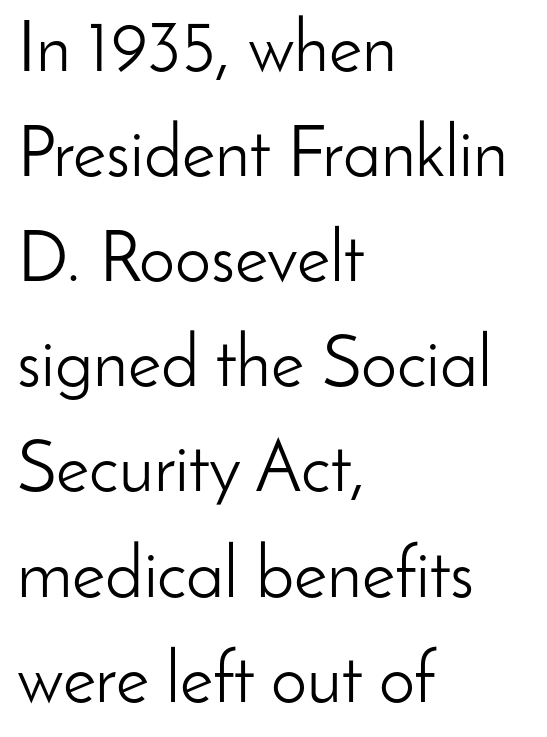
Q: Is the text bold? A: No.
Q: Is the text italic (slanted)? A: No, it is upright.
Q: Is the typeface a serif or a sans-serif typeface? A: Sans-serif.
Q: Is the text underlined? A: No.
Q: How is the paragraph aligned? A: Left-aligned.
Q: Is the spacing between letters normal or unusually wide? A: Normal.
Q: Is the spacing between lines tight, normal or loose? A: Normal.
Q: Width (condensed, normal, or wide)? A: Normal.
Q: Stroke contrast? A: Low.
Q: x-height? A: Small.
Q: Monospaced? A: No.
